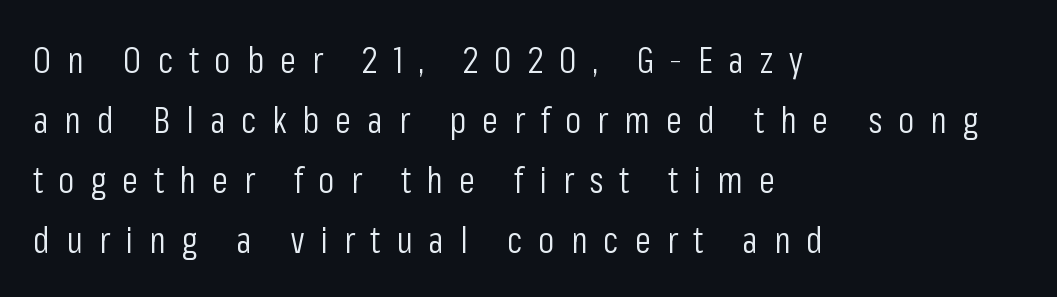
The image shows 37 px light, condensed sans-serif type, upright; set left-aligned, normal line spacing (1.62x), unusually wide letter spacing (+0.43 em), not underlined; low stroke contrast and a medium x-height.
